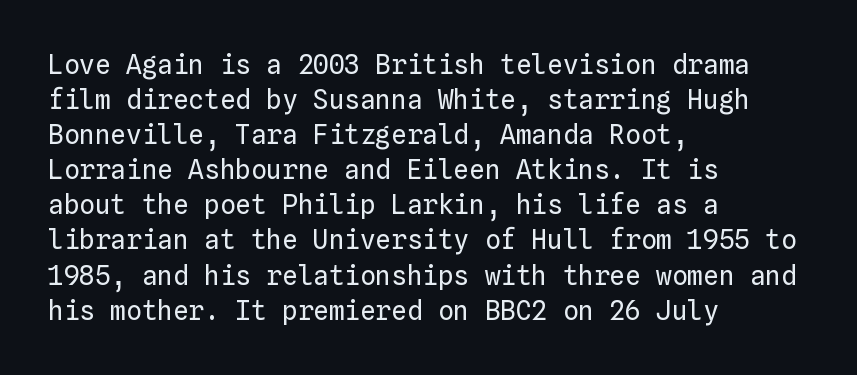
How are the letters spaced? Ordinarily, with no added tracking. Has an underline been added? It has not. Honestly, the row spacing looks completely unremarkable. The font is comparable to plain body text, perhaps lighter. Visually the block forms a straight wall on the left and a jagged coastline on the right.
